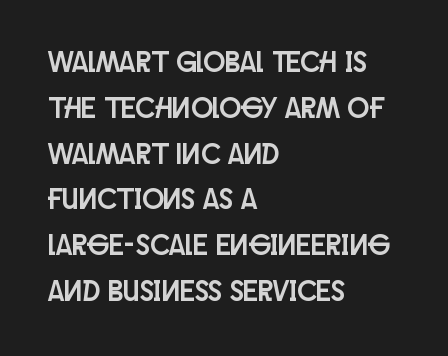
Q: Is the text italic (slanted)? A: No, it is upright.
Q: Is the typeface a serif or a sans-serif typeface? A: Sans-serif.
Q: Is the text underlined? A: No.
Q: How is the paragraph aligned? A: Left-aligned.
Q: Is the spacing between letters normal or unusually wide? A: Normal.
Q: Is the spacing between lines tight, normal or loose? A: Normal.
Q: Width (condensed, normal, or wide)? A: Condensed.
Q: Stroke contrast? A: Low.
Q: x-height? A: Large.
Q: Monospaced? A: No.
